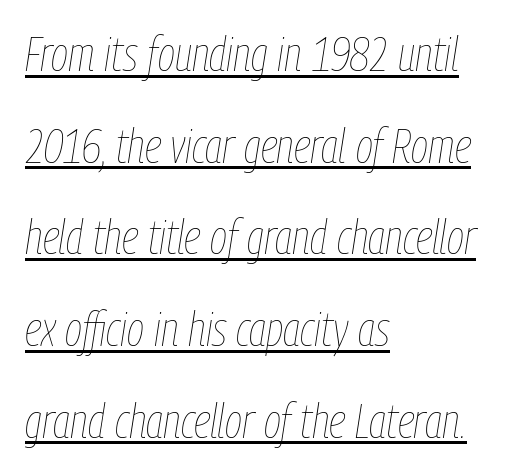
All the whitespace from short lines collects on the right. Spacing between characters is what you'd get straight out of the box. Underline: present. The letters advance in unequal steps, a hallmark of proportional type.
